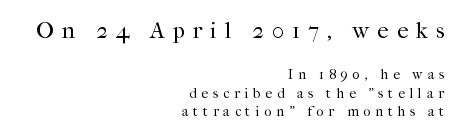
{"italic": "no", "bold": "no", "underline": "no", "align": "right", "line_spacing": "normal", "line_spacing_ratio": 1.33, "letter_spacing": "wide", "letter_spacing_em": 0.34, "larger_block": "first", "size_ratio": 1.64, "glyph_px": 23}
